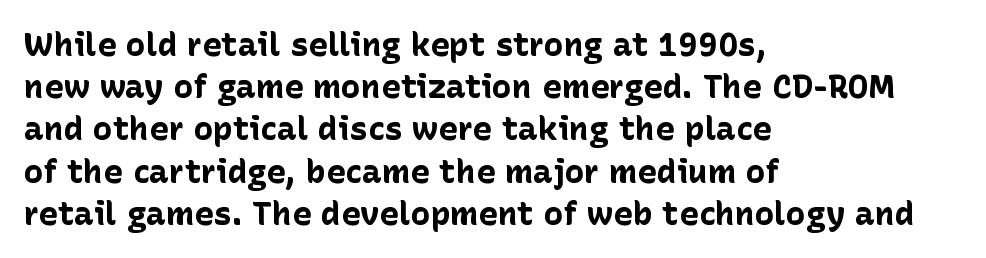
The image shows 33 px bold sans-serif type, upright; set left-aligned, normal line spacing (1.28x), normal letter spacing, not underlined; low stroke contrast and a medium x-height.
